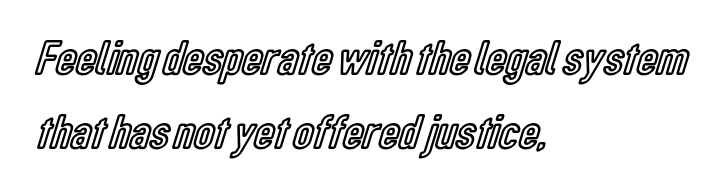
The image shows 49 px condensed type; set left-aligned, normal line spacing (1.51x), normal letter spacing, not underlined; a medium x-height.
